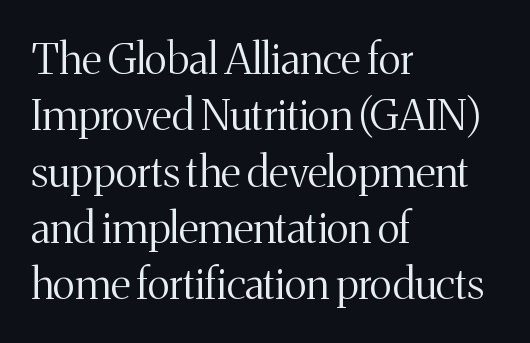
Q: Is the text bold? A: No.
Q: Is the text italic (slanted)? A: No, it is upright.
Q: Is the typeface a serif or a sans-serif typeface? A: Serif.
Q: Is the text underlined? A: No.
Q: How is the paragraph aligned? A: Left-aligned.
Q: Is the spacing between letters normal or unusually wide? A: Normal.
Q: Is the spacing between lines tight, normal or loose? A: Normal.
Q: Width (condensed, normal, or wide)? A: Normal.
Q: Stroke contrast? A: Medium.
Q: x-height? A: Medium.
Q: Monospaced? A: No.
